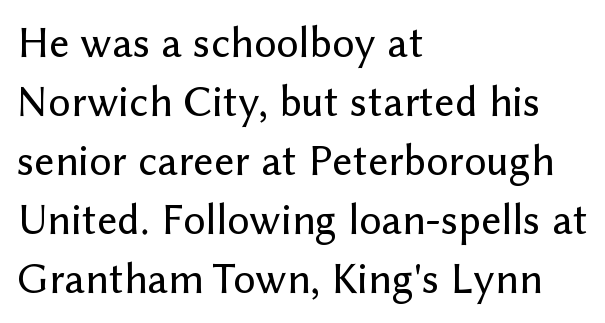
Q: Is the text italic (slanted)? A: No, it is upright.
Q: Is the typeface a serif or a sans-serif typeface? A: Sans-serif.
Q: Is the text underlined? A: No.
Q: How is the paragraph aligned? A: Left-aligned.
Q: Is the spacing between letters normal or unusually wide? A: Normal.
Q: Is the spacing between lines tight, normal or loose? A: Normal.
Q: Width (condensed, normal, or wide)? A: Normal.
Q: Stroke contrast? A: Low.
Q: x-height? A: Medium.
Q: Monospaced? A: No.
